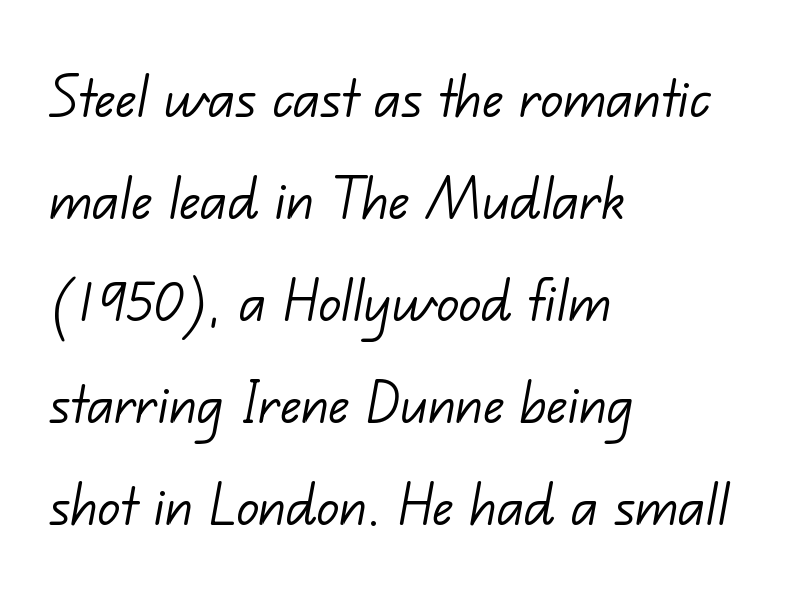
{"serif": "no", "bold": "no", "weight": "light", "width": "normal", "stroke_contrast": "low", "x_height": "small", "monospaced": "no", "underline": "no", "align": "left", "line_spacing": "normal", "line_spacing_ratio": 1.48, "letter_spacing": "normal", "letter_spacing_em": 0.0, "glyph_px": 69}
